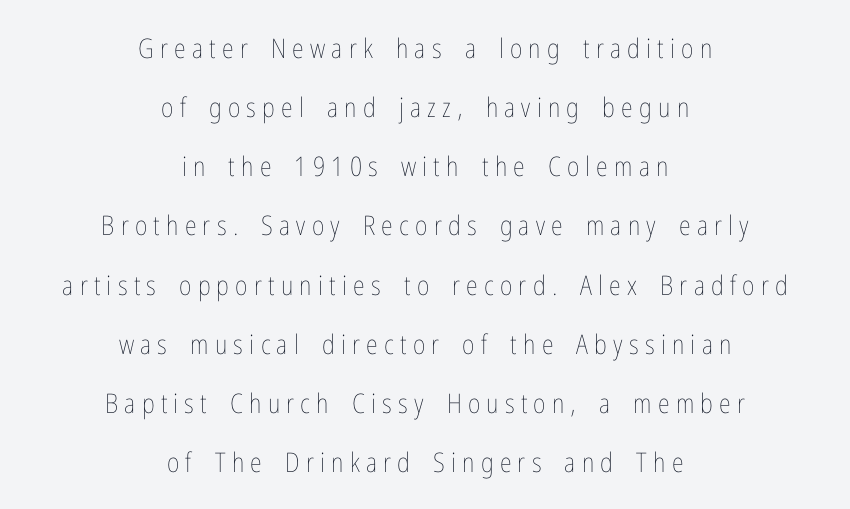
{"italic": "no", "bold": "no", "underline": "no", "align": "center", "line_spacing": "loose", "line_spacing_ratio": 2.19, "letter_spacing": "wide", "letter_spacing_em": 0.23, "glyph_px": 27}
